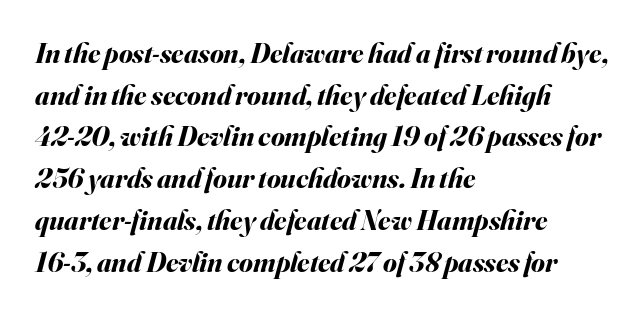
The image shows 28 px bold type, italic (leaning right); set left-aligned, normal line spacing (1.49x), normal letter spacing, not underlined; medium stroke contrast and a small x-height.
